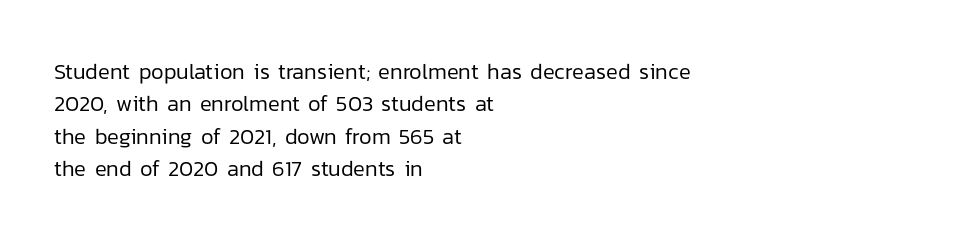
{"italic": "no", "bold": "no", "underline": "no", "align": "left", "line_spacing": "normal", "line_spacing_ratio": 1.47, "letter_spacing": "normal", "letter_spacing_em": 0.0, "glyph_px": 22}
